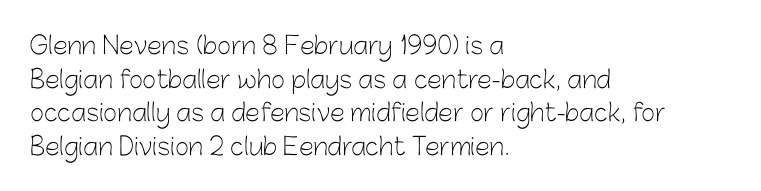
Q: Is the text bold? A: No.
Q: Is the text italic (slanted)? A: No, it is upright.
Q: Is the text underlined? A: No.
Q: How is the paragraph aligned? A: Left-aligned.
Q: Is the spacing between letters normal or unusually wide? A: Normal.
Q: Is the spacing between lines tight, normal or loose? A: Normal.
